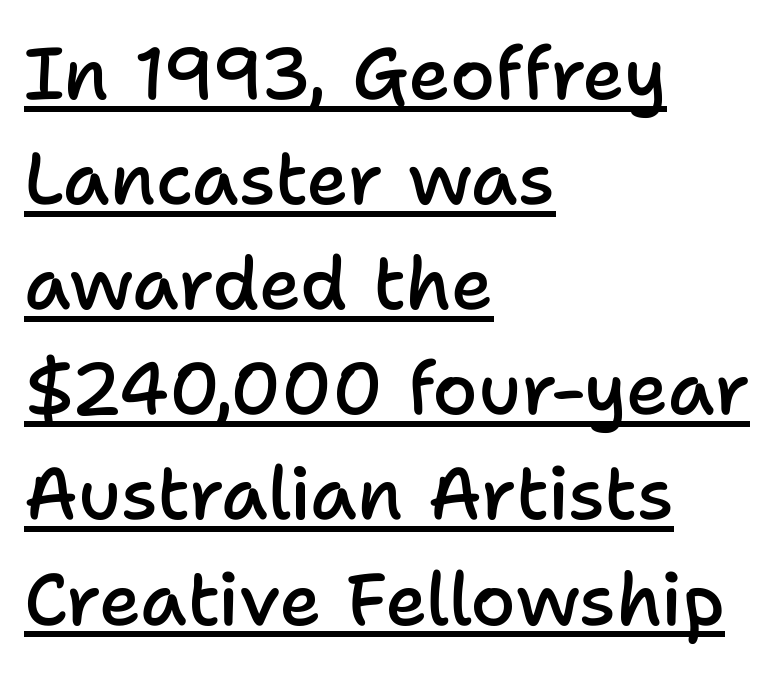
Q: Is the text bold? A: Semi-bold.
Q: Is the text italic (slanted)? A: No, it is upright.
Q: Is the typeface a serif or a sans-serif typeface? A: Sans-serif.
Q: Is the text underlined? A: Yes.
Q: How is the paragraph aligned? A: Left-aligned.
Q: Is the spacing between letters normal or unusually wide? A: Normal.
Q: Is the spacing between lines tight, normal or loose? A: Normal.
Q: Width (condensed, normal, or wide)? A: Normal.
Q: Stroke contrast? A: Low.
Q: x-height? A: Medium.
Q: Monospaced? A: No.
